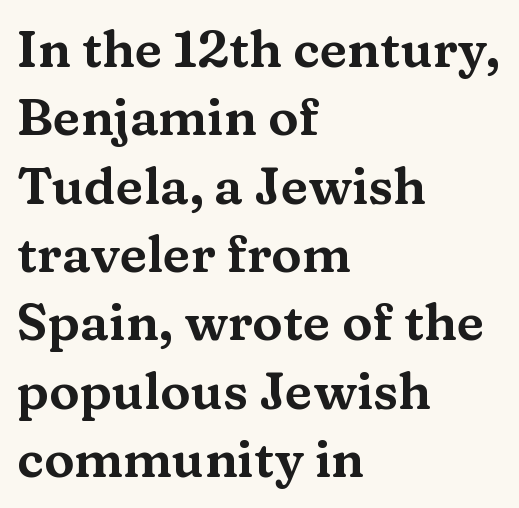
{"serif": "yes", "italic": "no", "width": "wide", "stroke_contrast": "medium", "x_height": "medium", "monospaced": "no", "underline": "no", "align": "left", "line_spacing": "normal", "line_spacing_ratio": 1.34, "letter_spacing": "normal", "letter_spacing_em": 0.0, "glyph_px": 51}
